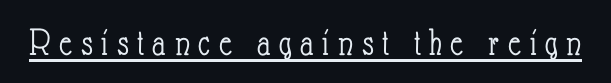
Q: Is the text bold? A: No.
Q: Is the text italic (slanted)? A: No, it is upright.
Q: Is the text underlined? A: Yes.
Q: Is the spacing between letters normal or unusually wide? A: Unusually wide.
Q: Width (condensed, normal, or wide)? A: Condensed.
Q: Stroke contrast? A: Low.
Q: x-height? A: Small.
Q: Monospaced? A: No.
